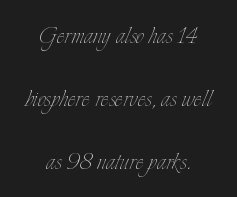
Q: Is the text bold? A: No.
Q: Is the text italic (slanted)? A: Yes.
Q: Is the text underlined? A: No.
Q: How is the paragraph aligned? A: Centered.
Q: Is the spacing between letters normal or unusually wide? A: Normal.
Q: Is the spacing between lines tight, normal or loose? A: Loose.
Q: Width (condensed, normal, or wide)? A: Condensed.
Q: Stroke contrast? A: Low.
Q: x-height? A: Small.
Q: Monospaced? A: No.
